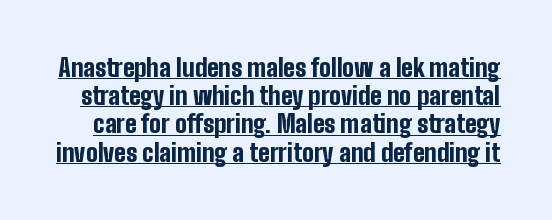
{"italic": "no", "bold": "yes", "underline": "yes", "line_spacing": "tight", "line_spacing_ratio": 1.13, "letter_spacing": "normal", "letter_spacing_em": 0.0, "glyph_px": 25}
